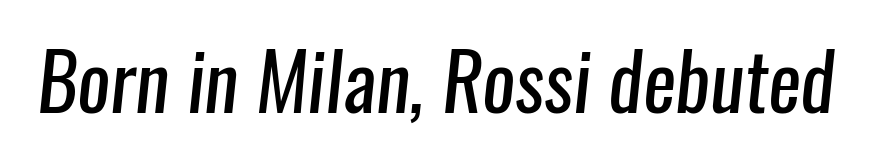
The image shows 78 px regular-weight, condensed sans-serif type; set normal letter spacing, not underlined; low stroke contrast and a medium x-height.
